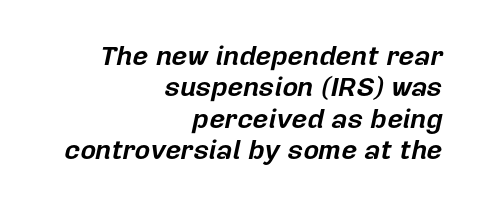
{"italic": "yes", "lean": "right", "slant_degrees": 12, "bold": "yes", "underline": "no", "align": "right", "line_spacing_ratio": 1.16, "letter_spacing": "normal", "letter_spacing_em": 0.0, "glyph_px": 27}
